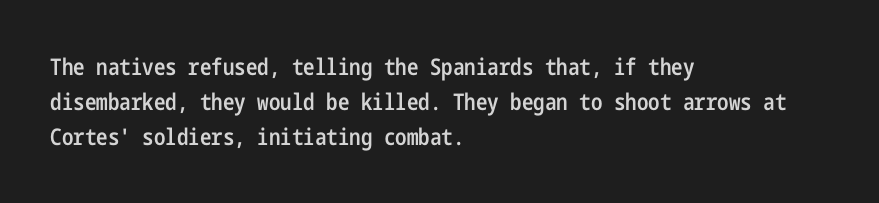
Q: Is the text bold? A: Semi-bold.
Q: Is the text italic (slanted)? A: No, it is upright.
Q: Is the text underlined? A: No.
Q: How is the paragraph aligned? A: Left-aligned.
Q: Is the spacing between letters normal or unusually wide? A: Normal.
Q: Is the spacing between lines tight, normal or loose? A: Normal.
